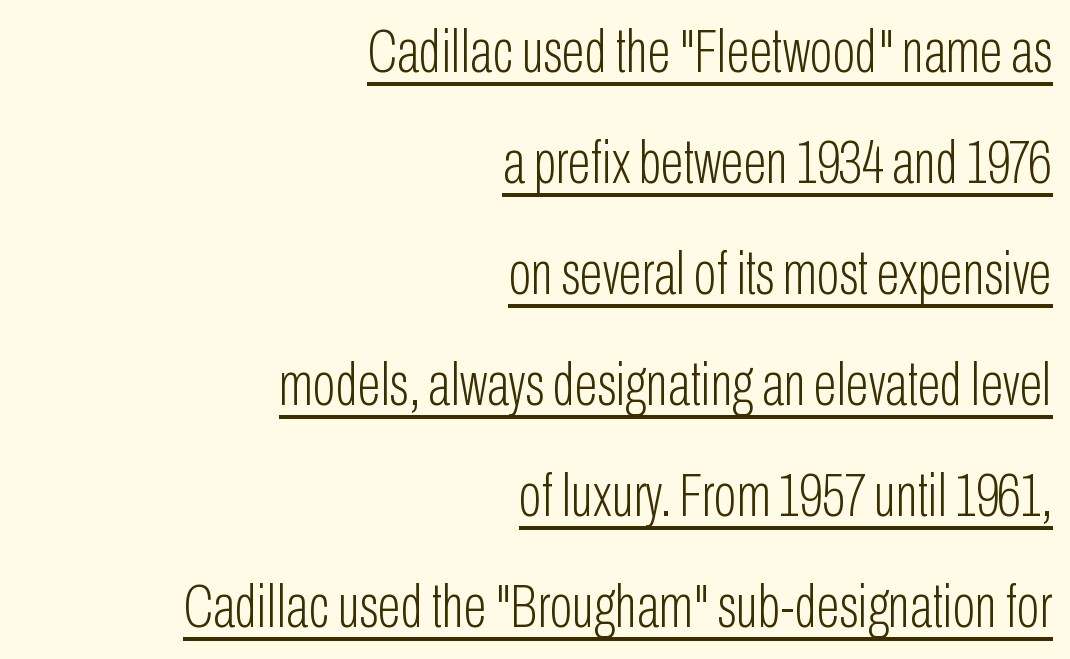
{"serif": "no", "italic": "no", "bold": "no", "weight": "light", "width": "condensed", "stroke_contrast": "low", "x_height": "medium", "monospaced": "no", "underline": "yes", "align": "right", "line_spacing_ratio": 1.82, "letter_spacing": "normal", "letter_spacing_em": 0.0, "glyph_px": 61}
